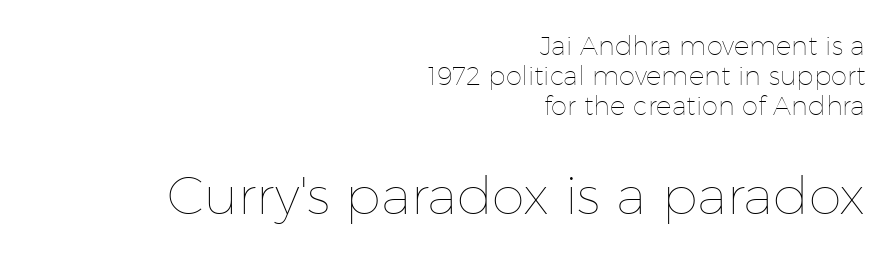
Q: Is the text bold? A: No.
Q: Is the text italic (slanted)? A: No, it is upright.
Q: Is the text underlined? A: No.
Q: How is the paragraph aligned? A: Right-aligned.
Q: Is the spacing between letters normal or unusually wide? A: Normal.
Q: Is the spacing between lines tight, normal or loose? A: Tight.
Q: Which block of text is set in a larger size, the first (top) or the second (bottom)? A: The second (bottom) one.
Q: Width (condensed, normal, or wide)? A: Normal.
Q: Stroke contrast? A: Low.
Q: x-height? A: Medium.
Q: Monospaced? A: No.
